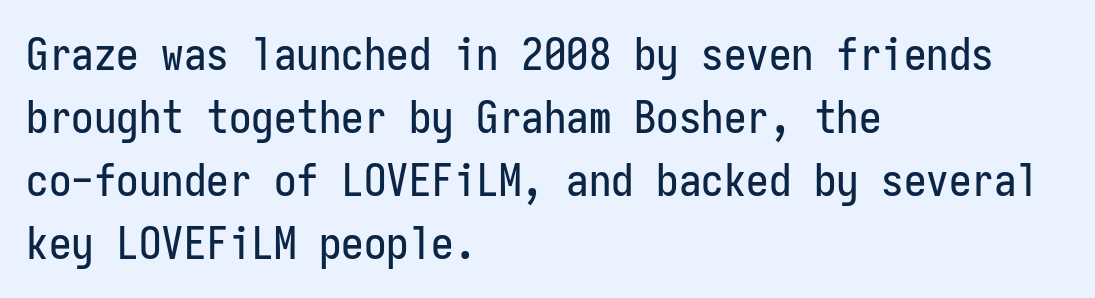
The image shows 45 px condensed sans-serif type, upright, monospaced; set left-aligned, normal line spacing (1.4x), normal letter spacing, not underlined; low stroke contrast and a medium x-height.
